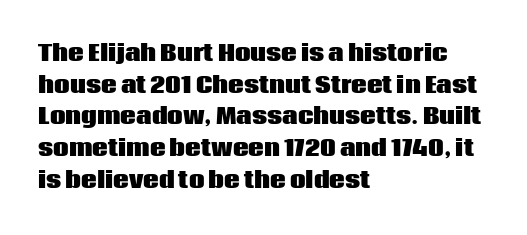
The image shows 22 px bold type, upright; set left-aligned, normal line spacing (1.44x), normal letter spacing, not underlined.
